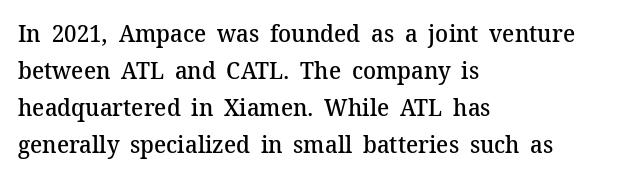
Q: Is the text bold? A: Semi-bold.
Q: Is the text italic (slanted)? A: No, it is upright.
Q: Is the text underlined? A: No.
Q: How is the paragraph aligned? A: Left-aligned.
Q: Is the spacing between letters normal or unusually wide? A: Normal.
Q: Is the spacing between lines tight, normal or loose? A: Normal.
